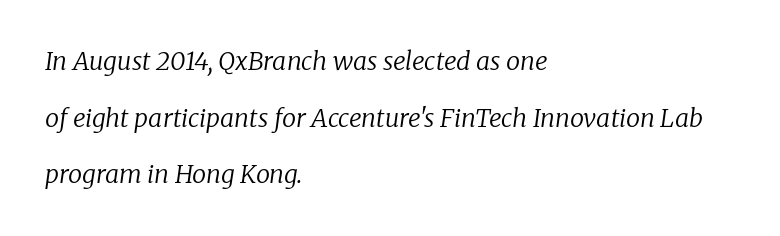
Notice how the passage keeps a crisp vertical edge on the left only. This reads as an unemphasized weight, regular at the heaviest. The designer dialed line spacing up above the default. The glyphs are unaccompanied by any horizontal stroke below them.
